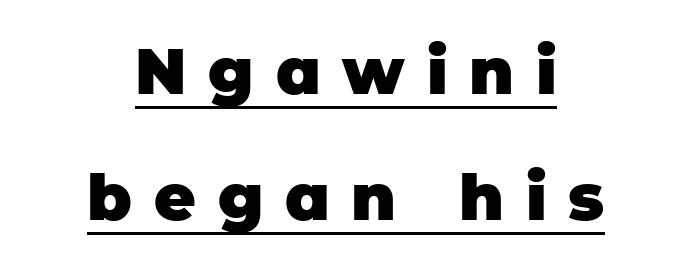
The image shows 64 px heavy sans-serif type, upright; set centered, loose line spacing (1.97x), unusually wide letter spacing (+0.34 em), underlined; low stroke contrast and a large x-height.
